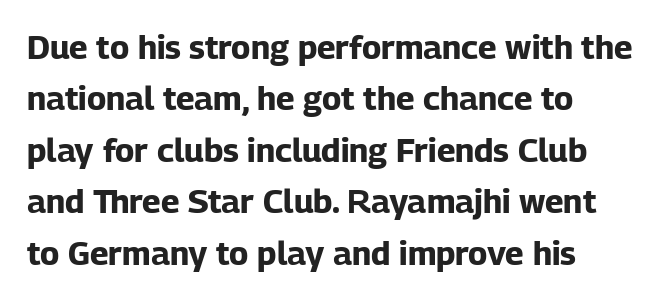
The specimen reads as upright at a glance. You can tell from the bare stems that sans-serif type was used. Successive baselines arrive at the customary interval. Words float on clear page, feet unadorned.
